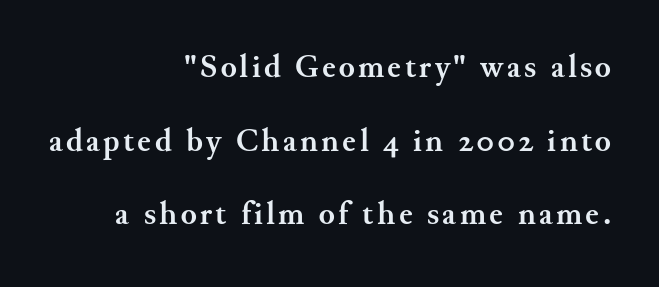
{"serif": "yes", "italic": "no", "bold": "yes", "weight": "semibold", "width": "normal", "stroke_contrast": "medium", "x_height": "small", "monospaced": "no", "underline": "no", "align": "right", "line_spacing": "loose", "line_spacing_ratio": 2.23, "glyph_px": 33}
